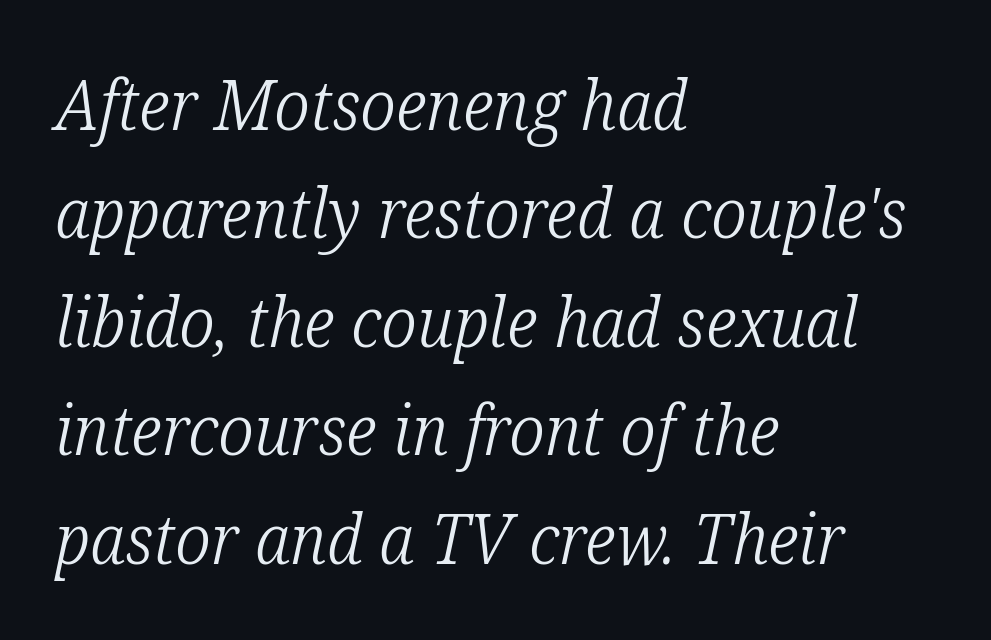
The face used here has a pronounced slope to its letters. Caption: multi-line text, flush left, ragged right. A typesetter would label this face a serif. This sample has the flowing, uneven cadence of proportional lettering. Has an underline been added? It has not.
